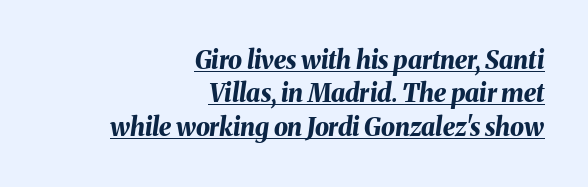
The image shows 25 px bold type, italic (leaning right); set right-aligned, normal line spacing (1.34x), normal letter spacing, underlined.
